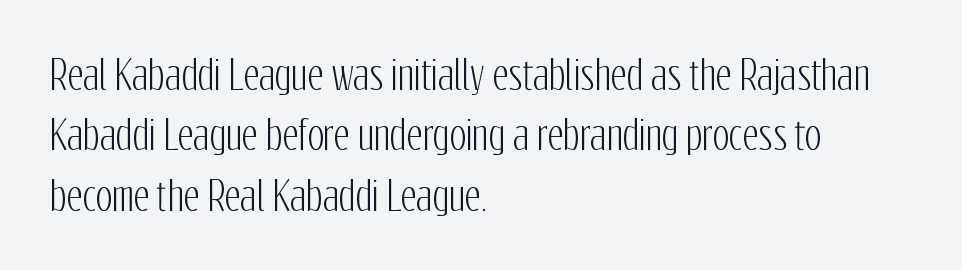
Does the type have serifs? No, each stem ends abruptly. Compared with a centered layout, this one pins lines to the left instead. Interline gaps are of average width in this sample. Does extra space separate the letters? No, they use regular spacing.
